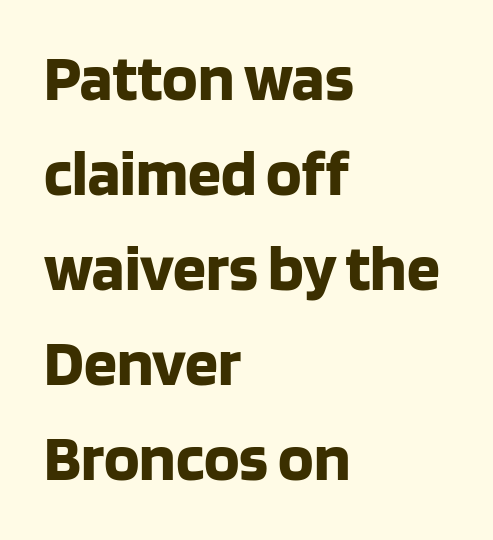
{"serif": "no", "italic": "no", "bold": "yes", "weight": "bold", "width": "normal", "stroke_contrast": "low", "x_height": "large", "monospaced": "no", "underline": "no", "align": "left", "line_spacing": "normal", "line_spacing_ratio": 1.44, "letter_spacing": "normal", "letter_spacing_em": 0.0, "glyph_px": 66}
